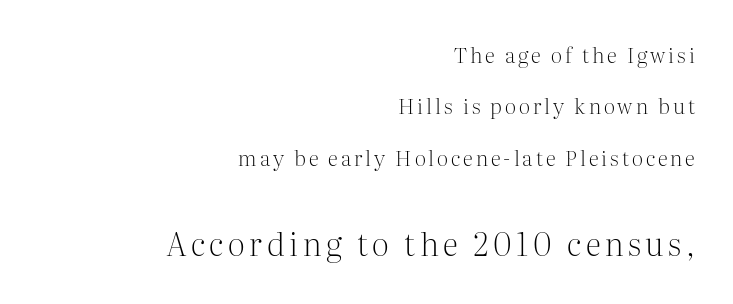
The image shows 32 px light serif type, upright; set right-aligned, loose line spacing (2.45x), not underlined; the second (bottom) block is 1.52x larger; medium stroke contrast and a medium x-height.
